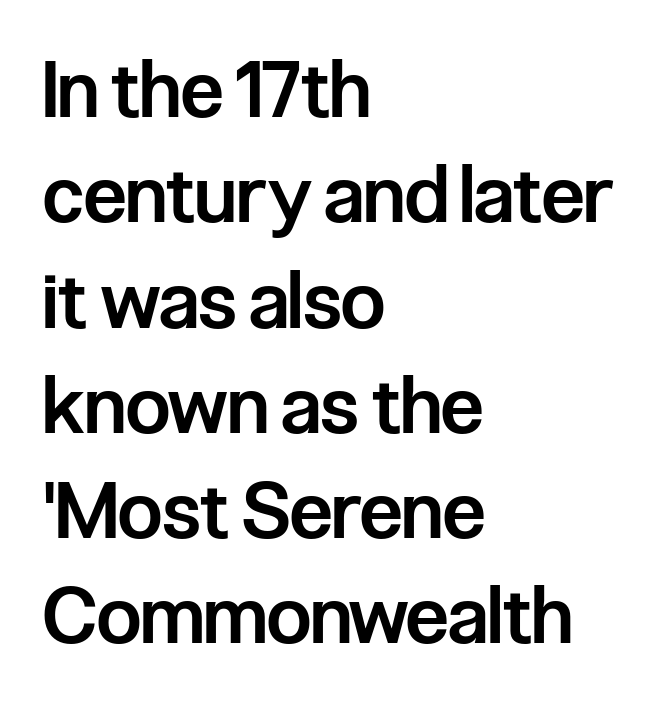
Q: Is the text bold? A: Semi-bold.
Q: Is the text italic (slanted)? A: No, it is upright.
Q: Is the typeface a serif or a sans-serif typeface? A: Sans-serif.
Q: Is the text underlined? A: No.
Q: How is the paragraph aligned? A: Left-aligned.
Q: Is the spacing between letters normal or unusually wide? A: Normal.
Q: Is the spacing between lines tight, normal or loose? A: Normal.
Q: Width (condensed, normal, or wide)? A: Condensed.
Q: Stroke contrast? A: Low.
Q: x-height? A: Medium.
Q: Monospaced? A: No.
